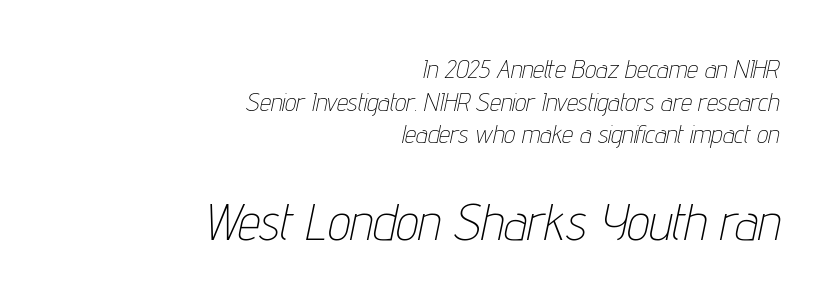
{"italic": "yes", "lean": "right", "slant_degrees": 12, "bold": "no", "weight": "thin", "width": "condensed", "stroke_contrast": "low", "x_height": "medium", "monospaced": "no", "underline": "no", "align": "right", "line_spacing": "normal", "line_spacing_ratio": 1.31, "letter_spacing": "normal", "letter_spacing_em": 0.0, "larger_block": "second", "size_ratio": 2.0, "glyph_px": 50}
